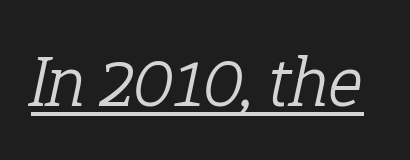
The image shows 73 px light serif type, italic (leaning right); set normal letter spacing, underlined; low stroke contrast and a medium x-height.
